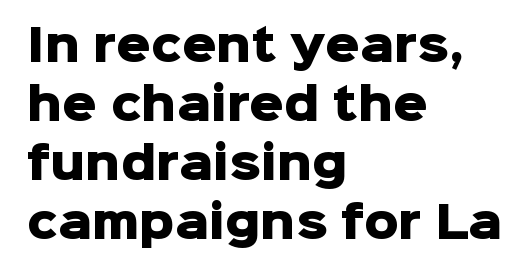
Reading down the column, the eye jumps a familiar distance to each next line. The rendering uses natural spacing where letterforms have individual widths. Students, note that the glyphs here touch the page at normal intervals. The strip under each line holds only bare page. Nothing sits at the stroke ends, so this counts as sans-serif.
